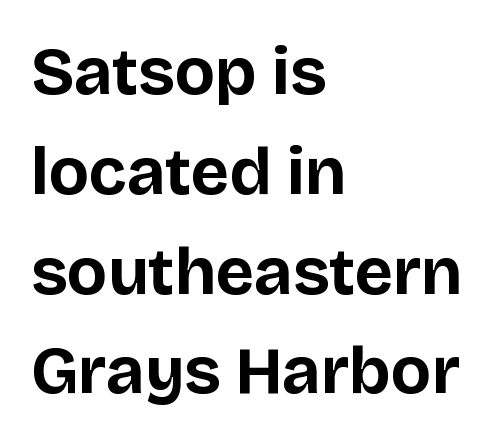
Q: Is the text bold? A: Yes.
Q: Is the text italic (slanted)? A: No, it is upright.
Q: Is the typeface a serif or a sans-serif typeface? A: Sans-serif.
Q: Is the text underlined? A: No.
Q: How is the paragraph aligned? A: Left-aligned.
Q: Is the spacing between letters normal or unusually wide? A: Normal.
Q: Is the spacing between lines tight, normal or loose? A: Normal.
Q: Width (condensed, normal, or wide)? A: Normal.
Q: Stroke contrast? A: Low.
Q: x-height? A: Large.
Q: Monospaced? A: No.
